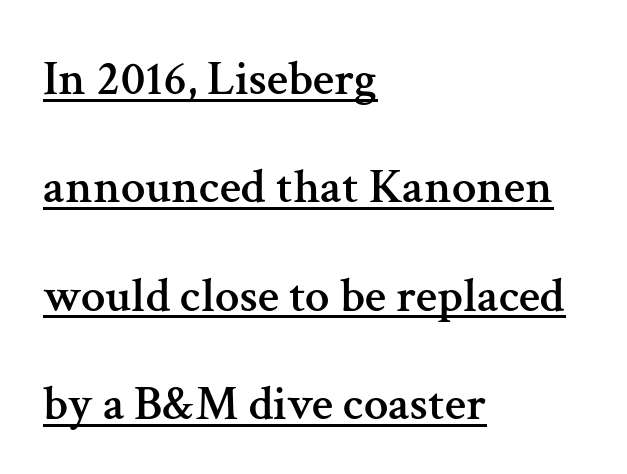
Line spacing here is loose. The letters advance in unequal steps, a hallmark of proportional type. Between one letter and the next there's only the usual sliver of space. The lines in this sample share a left origin and differ only in where they stop. Does the lettering tilt? It doesn't — this is upright. The passage shown is underscored from start to finish.
